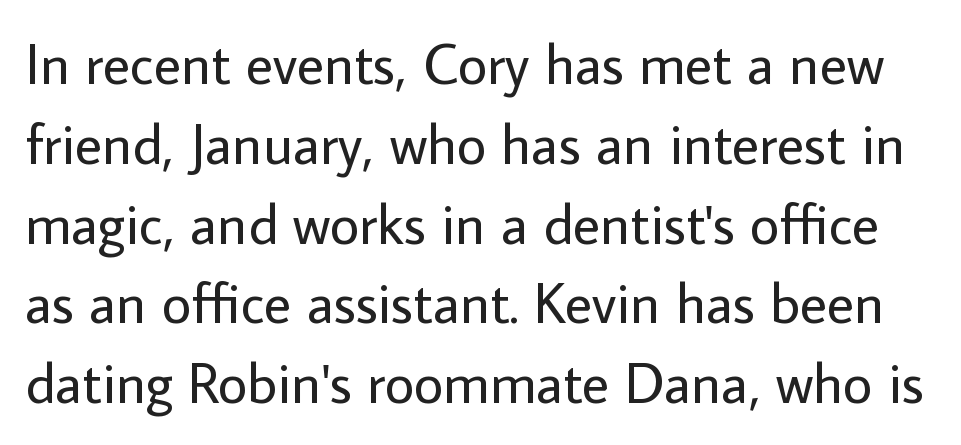
Q: Is the text bold? A: No.
Q: Is the text italic (slanted)? A: No, it is upright.
Q: Is the typeface a serif or a sans-serif typeface? A: Sans-serif.
Q: Is the text underlined? A: No.
Q: Is the spacing between letters normal or unusually wide? A: Normal.
Q: Is the spacing between lines tight, normal or loose? A: Normal.
Q: Width (condensed, normal, or wide)? A: Normal.
Q: Stroke contrast? A: Low.
Q: x-height? A: Medium.
Q: Monospaced? A: No.
